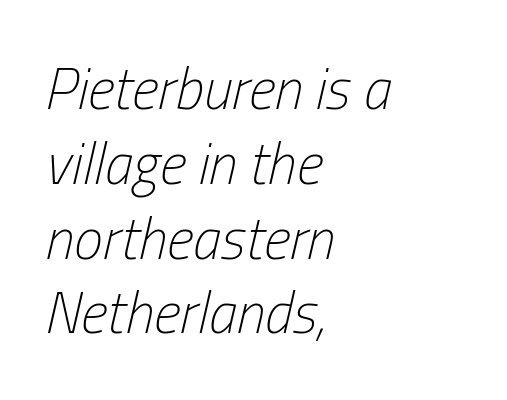
Spacing verdict: proportional, widths tailored to each character. Tall strokes in this sample are angled rather than plumb. Stroke thickness stays within the range of a standard reading face or lighter. The leading is moderate, giving the passage an even texture. A bare baseline throughout the passage. Spacing between characters is what you'd get straight out of the box.
